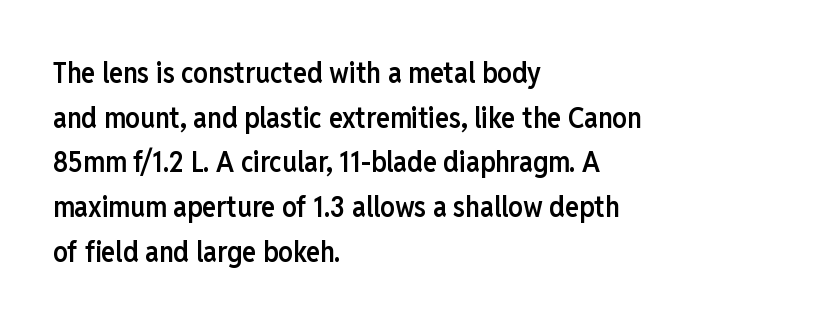
Examine the stroke ends and you'll find no serifs. Do the characters align in a grid? No, the font is proportional. Short note: letters normally spaced. As a designer I'd log this as weight 600, semibold.
